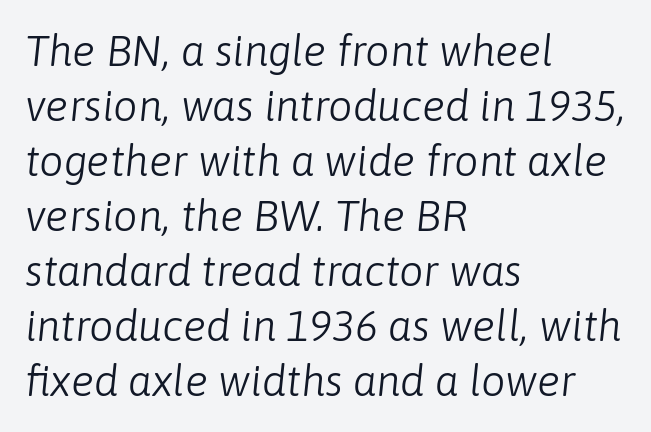
Q: Is the text bold? A: No.
Q: Is the text italic (slanted)? A: Yes, it leans right by about 6 degrees.
Q: Is the text underlined? A: No.
Q: How is the paragraph aligned? A: Left-aligned.
Q: Is the spacing between letters normal or unusually wide? A: Normal.
Q: Is the spacing between lines tight, normal or loose? A: Normal.
Q: Width (condensed, normal, or wide)? A: Normal.
Q: Stroke contrast? A: Low.
Q: x-height? A: Medium.
Q: Monospaced? A: No.
